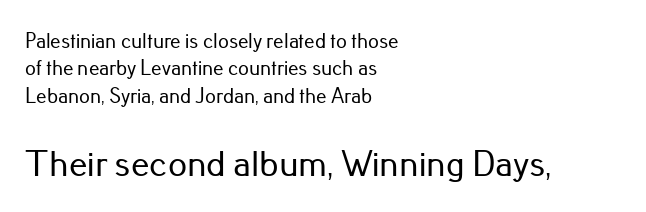
{"serif": "no", "italic": "no", "width": "normal", "stroke_contrast": "low", "x_height": "small", "monospaced": "no", "underline": "no", "align": "left", "line_spacing": "normal", "line_spacing_ratio": 1.3, "letter_spacing": "normal", "letter_spacing_em": 0.0, "larger_block": "second", "size_ratio": 1.76, "glyph_px": 37}
